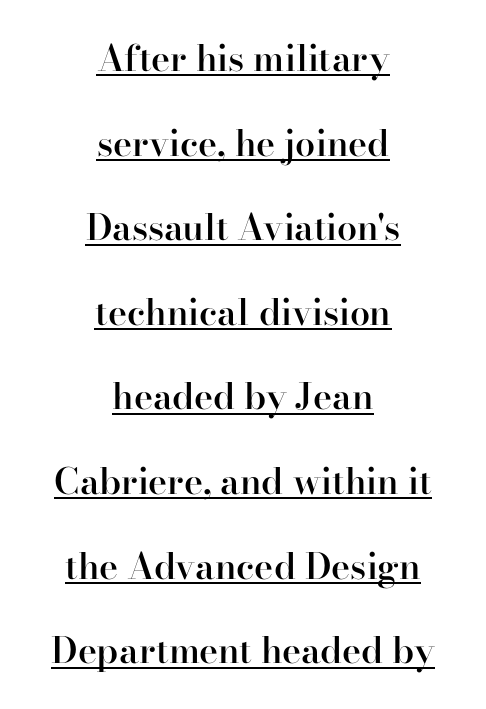
The image shows 36 px semibold serif type, upright; set centered, loose line spacing (2.35x), normal letter spacing, underlined; high stroke contrast and a small x-height.
